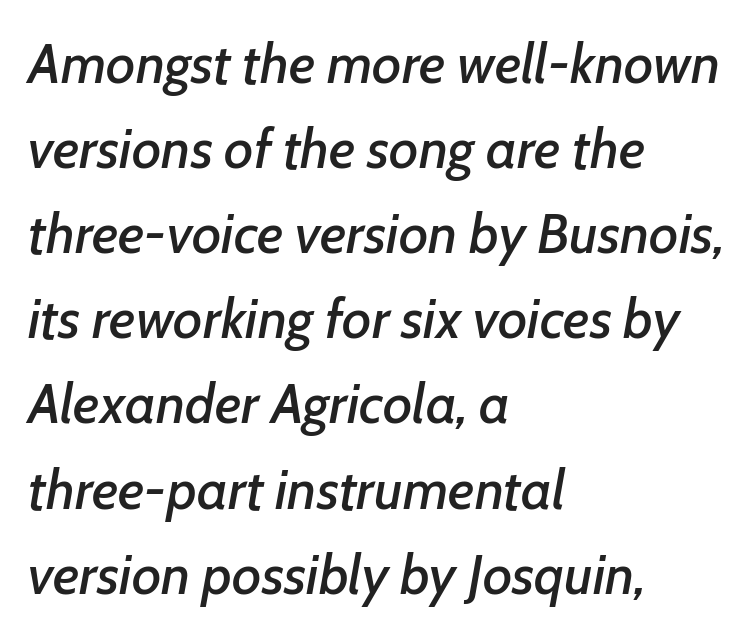
Q: Is the text italic (slanted)? A: Yes, it leans right by about 7 degrees.
Q: Is the text underlined? A: No.
Q: How is the paragraph aligned? A: Left-aligned.
Q: Is the spacing between letters normal or unusually wide? A: Normal.
Q: Is the spacing between lines tight, normal or loose? A: Normal.
Q: Width (condensed, normal, or wide)? A: Normal.
Q: Stroke contrast? A: Low.
Q: x-height? A: Medium.
Q: Monospaced? A: No.
